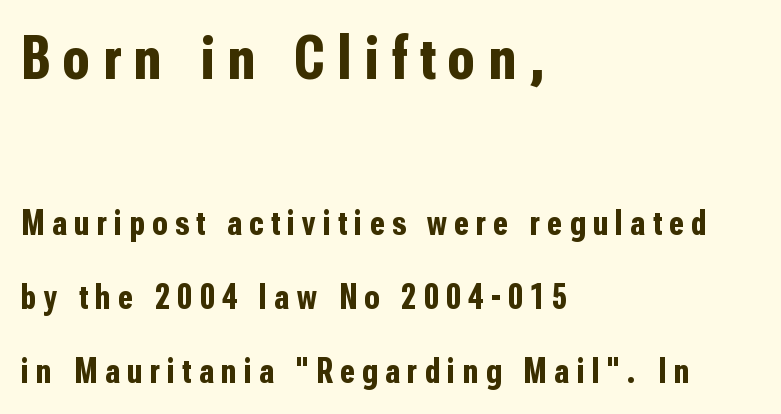
The image shows 62 px bold, condensed sans-serif type, upright; set left-aligned, loose line spacing (2.12x), unusually wide letter spacing (+0.21 em), not underlined; the first (top) block is 1.77x larger; low stroke contrast and a medium x-height.
